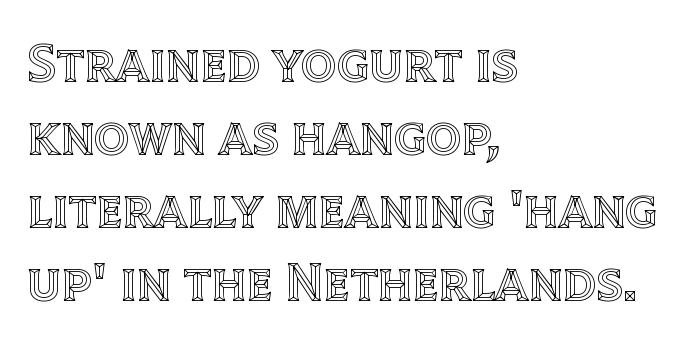
The image shows 55 px text type, upright; set left-aligned, normal line spacing (1.33x), normal letter spacing, not underlined; a large x-height.
